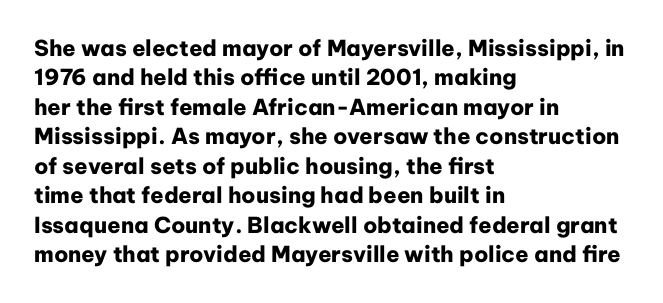
{"italic": "no", "bold": "yes", "underline": "no", "align": "left", "line_spacing": "normal", "line_spacing_ratio": 1.34, "letter_spacing": "normal", "letter_spacing_em": 0.0, "glyph_px": 22}
